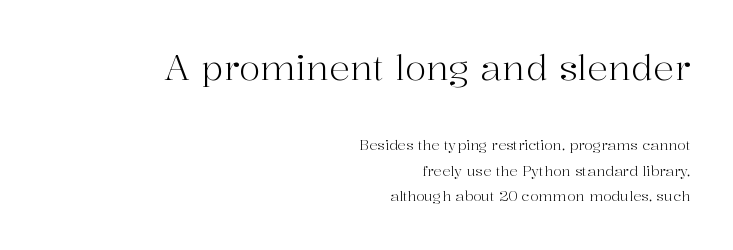
The image shows 35 px light serif type, upright; set right-aligned, line spacing 1.83x, normal letter spacing, not underlined; the first (top) block is 2.5x larger; high stroke contrast and a medium x-height.
